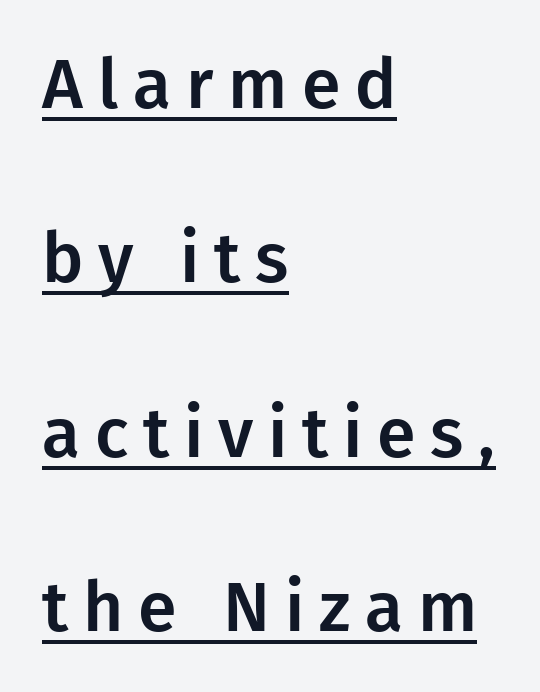
The rendering anchors every line to the left-hand side. A baseline rule has been typeset under these characters. Nope, not italic — everything's standing straight. Think of a printed novel: that variable character pitch is what you see here. Letterform terminals end flat and unadorned throughout the passage.
